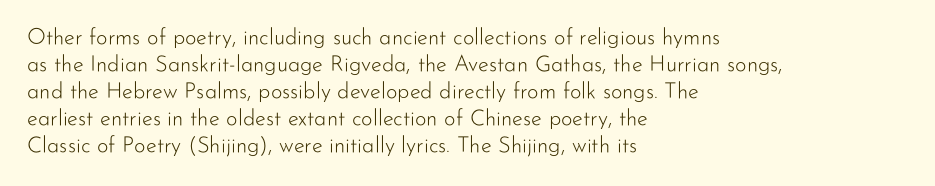
{"italic": "no", "bold": "no", "underline": "no", "align": "left", "line_spacing_ratio": 1.23, "letter_spacing": "normal", "letter_spacing_em": 0.0, "glyph_px": 22}
